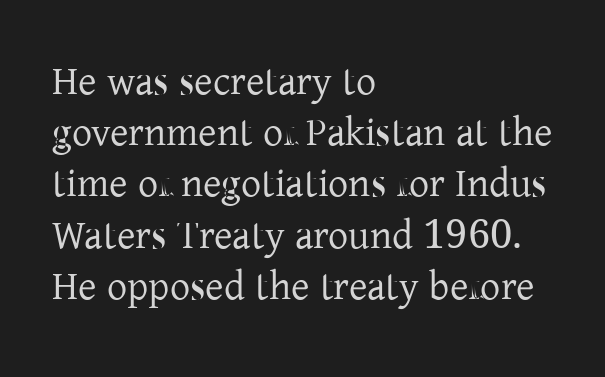
Q: Is the text bold? A: No.
Q: Is the text italic (slanted)? A: No, it is upright.
Q: Is the typeface a serif or a sans-serif typeface? A: Serif.
Q: Is the text underlined? A: No.
Q: How is the paragraph aligned? A: Left-aligned.
Q: Is the spacing between letters normal or unusually wide? A: Normal.
Q: Is the spacing between lines tight, normal or loose? A: Normal.
Q: Width (condensed, normal, or wide)? A: Normal.
Q: Stroke contrast? A: Low.
Q: x-height? A: Medium.
Q: Monospaced? A: No.
